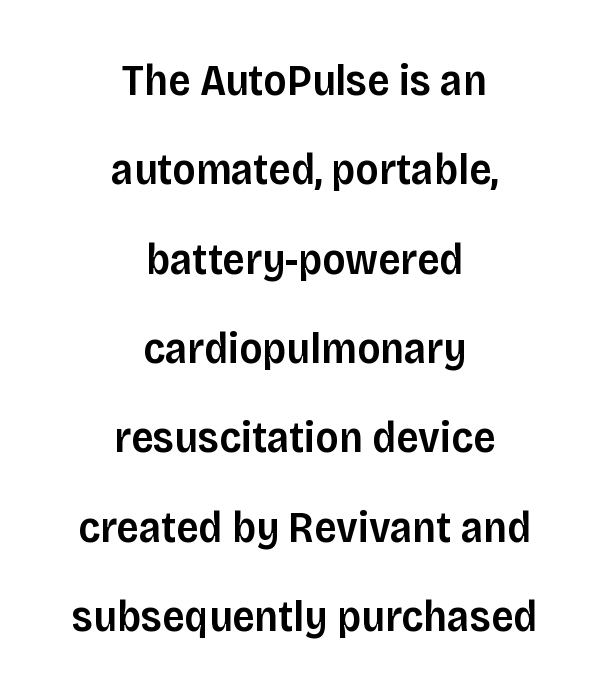
{"serif": "no", "italic": "no", "bold": "semi", "weight": "semibold", "width": "normal", "stroke_contrast": "low", "x_height": "large", "monospaced": "no", "underline": "no", "align": "center", "line_spacing": "loose", "line_spacing_ratio": 2.03, "letter_spacing": "normal", "letter_spacing_em": 0.0, "glyph_px": 44}
